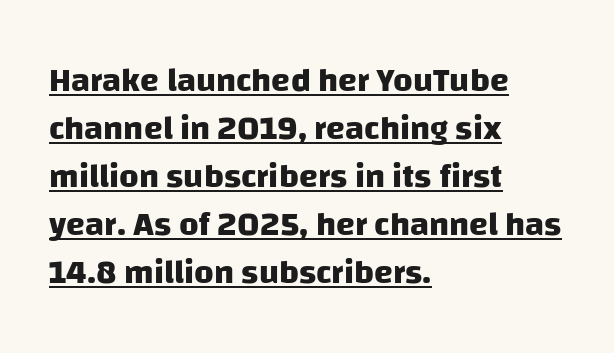
Looks like someone drew a line under every word here. Typographic density is high because the face is bold. Notice how descenders clear the ascenders below comfortably — that's standard leading. Are there feet on the stems? There aren't — it's a sans.
